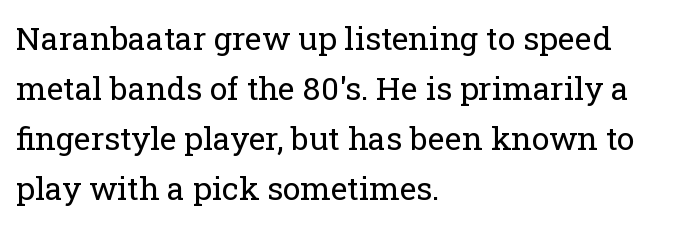
A typesetter would mark this as roman, not italic. Successive baselines arrive at the customary interval. A typesetter would call this proportional, since set widths differ per character. Observe the ordinary spacing: letters are neighbours, not strangers. Little horizontal feet cap the strokes, marking this as serif type. Bare-footed words on every line.
